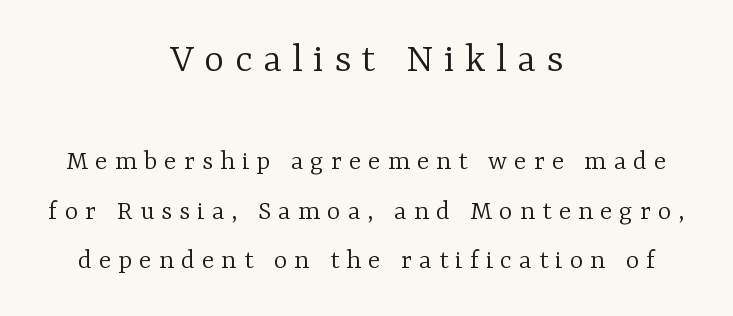
Q: Is the text bold? A: No.
Q: Is the text italic (slanted)? A: No, it is upright.
Q: Is the typeface a serif or a sans-serif typeface? A: Serif.
Q: Is the text underlined? A: No.
Q: How is the paragraph aligned? A: Centered.
Q: Is the spacing between letters normal or unusually wide? A: Unusually wide.
Q: Which block of text is set in a larger size, the first (top) or the second (bottom)? A: The first (top) one.
Q: Width (condensed, normal, or wide)? A: Normal.
Q: Stroke contrast? A: Low.
Q: x-height? A: Medium.
Q: Monospaced? A: No.
